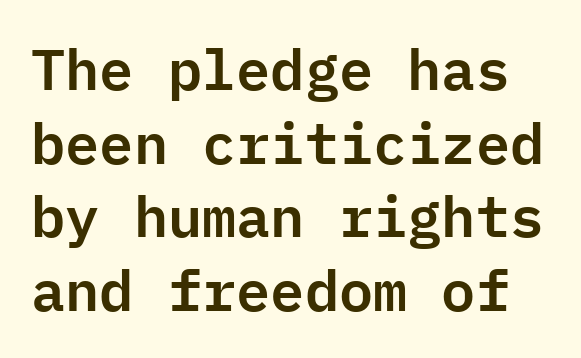
Caption: standard tracking, unaltered. The space beneath each line is pristine and unruled. Each letter, wide or thin by design, is forced into the same width here. The lettering holds an erect, upright posture throughout. This sample uses a sans-serif face.
